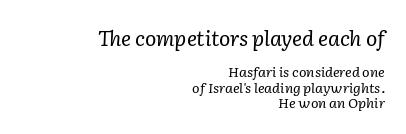
Q: Is the text bold? A: No.
Q: Is the text italic (slanted)? A: Yes, it leans right by about 2 degrees.
Q: Is the text underlined? A: No.
Q: How is the paragraph aligned? A: Right-aligned.
Q: Is the spacing between letters normal or unusually wide? A: Normal.
Q: Is the spacing between lines tight, normal or loose? A: Tight.
Q: Which block of text is set in a larger size, the first (top) or the second (bottom)? A: The first (top) one.
